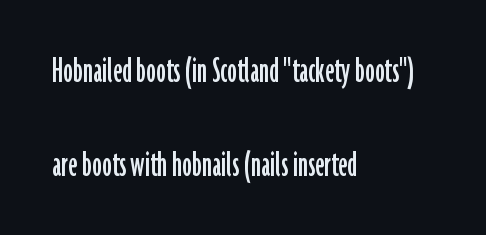
Serifs: no, the terminals of the letterforms are clean. The zone under the glyphs is completely vacant. These lines keep a tight, regular rhythm from letter to letter. Caption: multi-line text, flush left, ragged right. Is there much room between lines? Yes — plenty of vertical air separates them. Tall strokes in this sample are plumb rather than angled.
